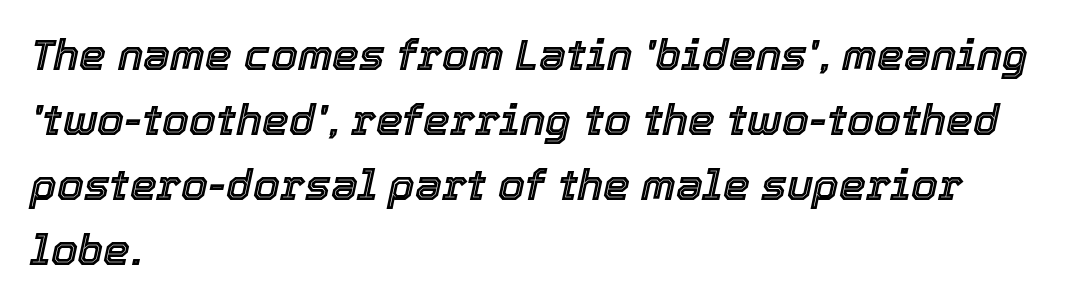
Q: Is the text italic (slanted)? A: Yes, it leans right by about 12 degrees.
Q: Is the text underlined? A: No.
Q: How is the paragraph aligned? A: Left-aligned.
Q: Is the spacing between letters normal or unusually wide? A: Normal.
Q: Is the spacing between lines tight, normal or loose? A: Normal.
Q: Width (condensed, normal, or wide)? A: Normal.
Q: x-height? A: Medium.
Q: Monospaced? A: No.
